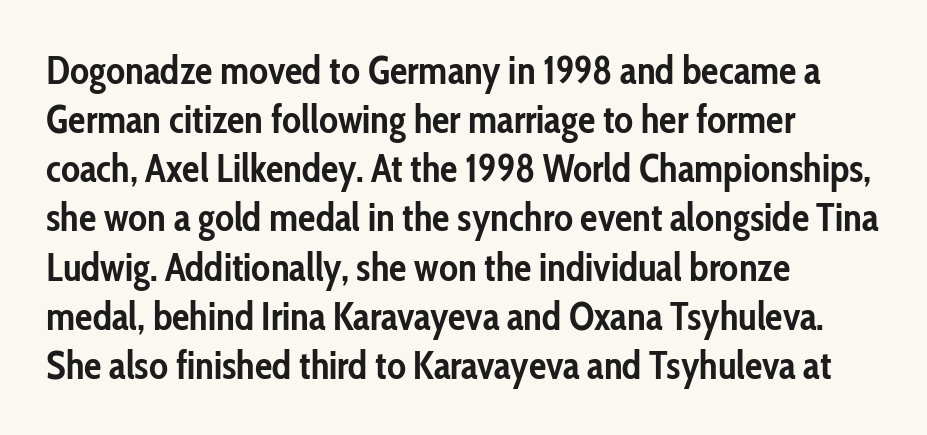
The image shows 39 px semibold, condensed sans-serif type, upright; set left-aligned, normal line spacing (1.26x), normal letter spacing, not underlined; low stroke contrast and a medium x-height.
